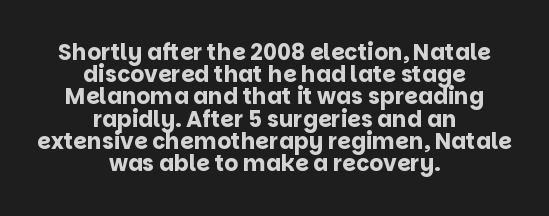
Q: Is the text bold? A: Yes.
Q: Is the text italic (slanted)? A: No, it is upright.
Q: Is the text underlined? A: No.
Q: How is the paragraph aligned? A: Centered.
Q: Is the spacing between letters normal or unusually wide? A: Normal.
Q: Is the spacing between lines tight, normal or loose? A: Tight.
